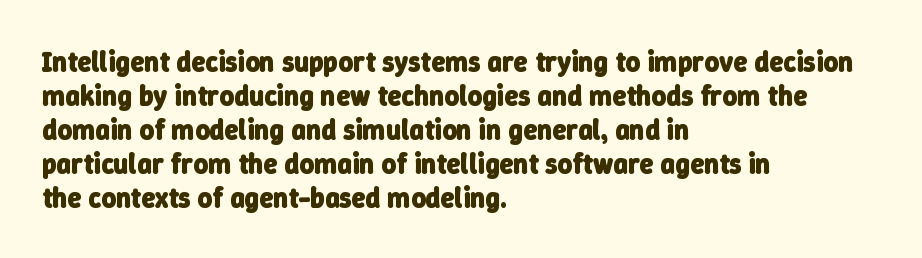
The image shows 28 px heavy sans-serif type; set left-aligned, line spacing 1.21x, normal letter spacing, not underlined; low stroke contrast and a medium x-height.
